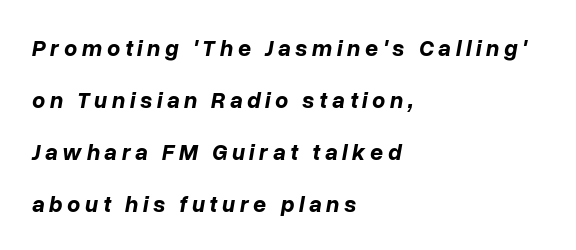
{"italic": "yes", "lean": "right", "slant_degrees": 10, "bold": "yes", "underline": "no", "align": "left", "line_spacing": "loose", "line_spacing_ratio": 2.26, "letter_spacing": "wide", "letter_spacing_em": 0.2, "glyph_px": 23}
